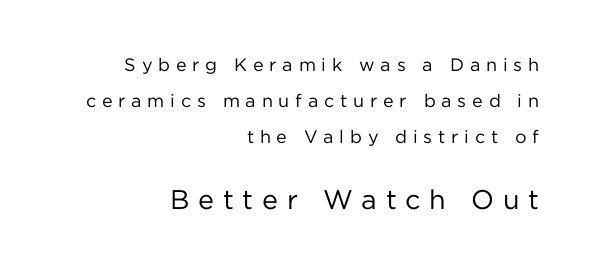
Q: Is the text bold? A: No.
Q: Is the text italic (slanted)? A: No, it is upright.
Q: Is the text underlined? A: No.
Q: How is the paragraph aligned? A: Right-aligned.
Q: Is the spacing between letters normal or unusually wide? A: Unusually wide.
Q: Is the spacing between lines tight, normal or loose? A: Loose.
Q: Which block of text is set in a larger size, the first (top) or the second (bottom)? A: The second (bottom) one.
